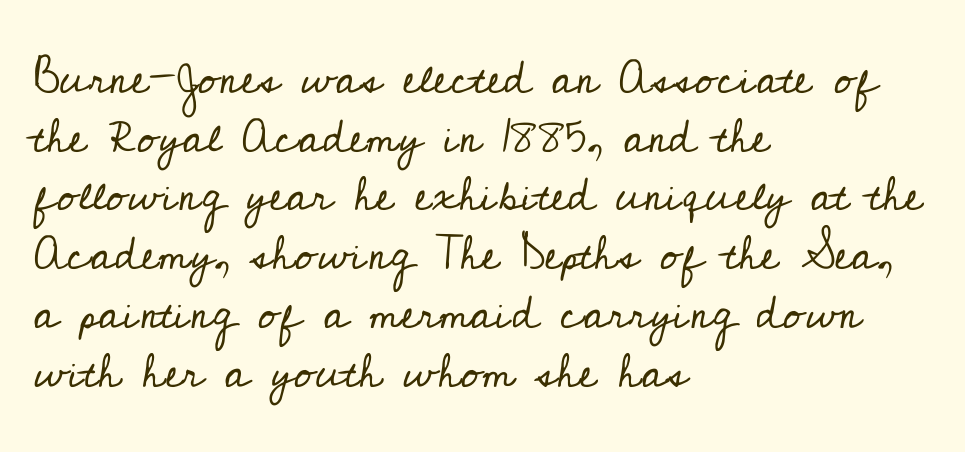
Vertical stems look standard width or narrower in stroke. The lines are quadded left. The passage shown is typed in a proportional face where columns would drift. Check the space under the baseline: it is left empty. The rendering uses a moderate line-height, typical for paragraphs.
